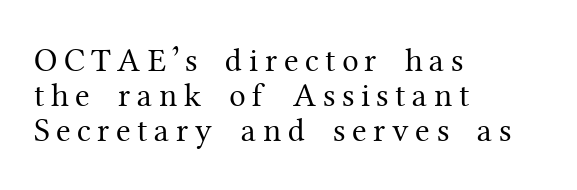
Q: Is the text bold? A: No.
Q: Is the text italic (slanted)? A: No, it is upright.
Q: Is the typeface a serif or a sans-serif typeface? A: Serif.
Q: Is the text underlined? A: No.
Q: How is the paragraph aligned? A: Left-aligned.
Q: Is the spacing between letters normal or unusually wide? A: Unusually wide.
Q: Is the spacing between lines tight, normal or loose? A: Tight.
Q: Width (condensed, normal, or wide)? A: Normal.
Q: Stroke contrast? A: Medium.
Q: x-height? A: Medium.
Q: Monospaced? A: No.
